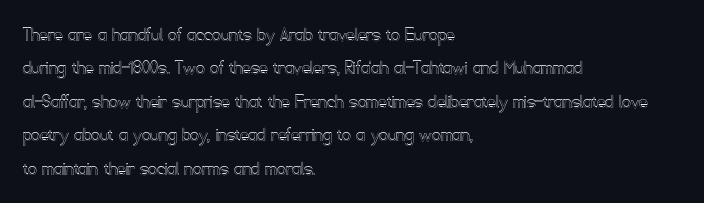
Q: Is the text italic (slanted)? A: No, it is upright.
Q: Is the text underlined? A: No.
Q: How is the paragraph aligned? A: Left-aligned.
Q: Is the spacing between letters normal or unusually wide? A: Normal.
Q: Is the spacing between lines tight, normal or loose? A: Normal.
